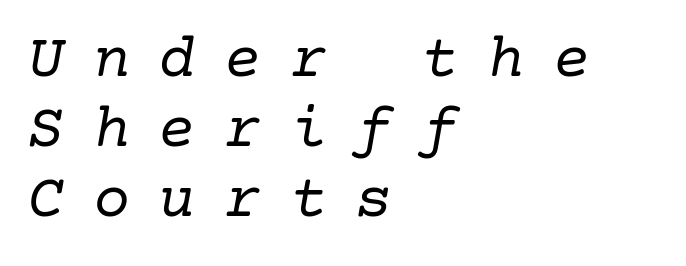
{"serif": "yes", "italic": "yes", "lean": "right", "slant_degrees": 10, "bold": "no", "weight": "regular", "width": "normal", "stroke_contrast": "low", "x_height": "medium", "underline": "no", "align": "left", "line_spacing": "tight", "line_spacing_ratio": 1.13, "letter_spacing": "wide", "letter_spacing_em": 0.46, "glyph_px": 62}
